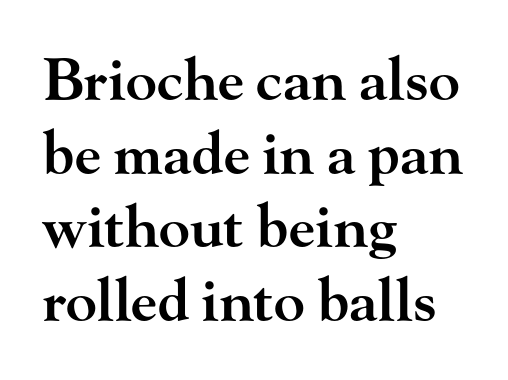
Q: Is the text bold? A: Semi-bold.
Q: Is the text italic (slanted)? A: No, it is upright.
Q: Is the typeface a serif or a sans-serif typeface? A: Serif.
Q: Is the text underlined? A: No.
Q: How is the paragraph aligned? A: Left-aligned.
Q: Is the spacing between letters normal or unusually wide? A: Normal.
Q: Is the spacing between lines tight, normal or loose? A: Normal.
Q: Width (condensed, normal, or wide)? A: Wide.
Q: Stroke contrast? A: High.
Q: x-height? A: Small.
Q: Monospaced? A: No.
